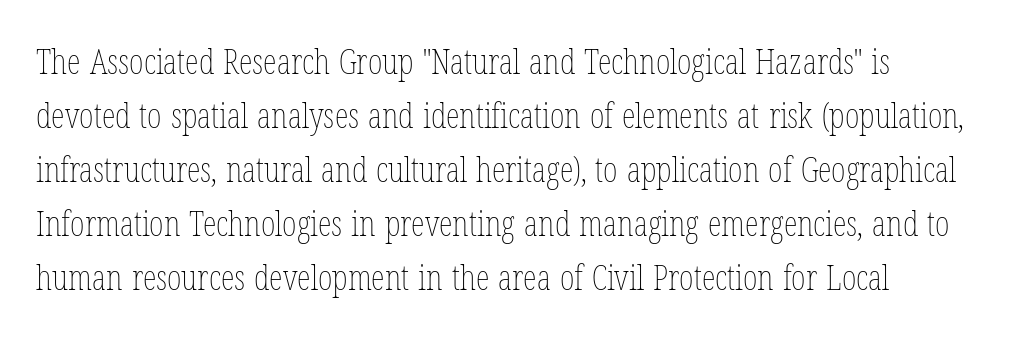
The passage shown has conventional tracking throughout. Rendered with straight, roman letterforms. These lines are set flush left with a ragged right edge. Nothing heavy about these letters — not bold at all. Clear beneath every line of the passage. The block of text has a typical density, with ordinary space between rows.
